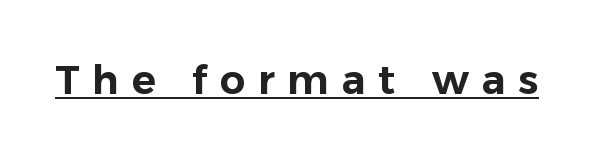
Q: Is the text italic (slanted)? A: No, it is upright.
Q: Is the typeface a serif or a sans-serif typeface? A: Sans-serif.
Q: Is the text underlined? A: Yes.
Q: Is the spacing between letters normal or unusually wide? A: Unusually wide.
Q: Width (condensed, normal, or wide)? A: Normal.
Q: Stroke contrast? A: Low.
Q: x-height? A: Medium.
Q: Monospaced? A: No.
